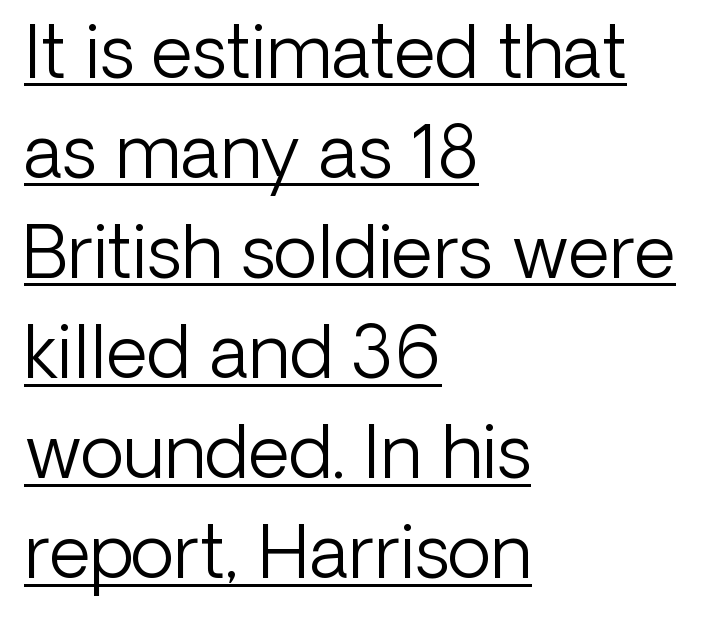
The passage shown is typed in a proportional face where columns would drift. This rendering features underlined lettering. Inter-character spacing is left at the font's built-in metrics. The rag falls on the right side of this text block.
